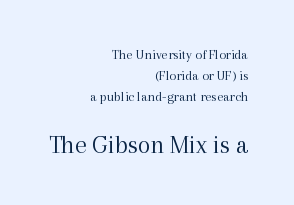
Each stroke keeps to a modest, everyday thickness or less. Casual observation: everything's shoved over to the right. The line-height multiplier appears to be the usual default. The face used here is rendered with its standard letterfit. Do the letters lean? They stand straight. Rule under the text: the space is simply empty.
